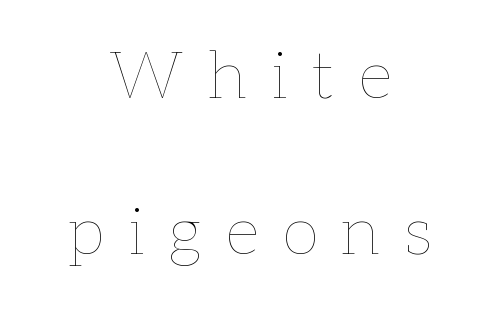
{"italic": "no", "bold": "no", "weight": "thin", "width": "normal", "stroke_contrast": "low", "x_height": "medium", "monospaced": "no", "underline": "no", "align": "center", "line_spacing": "loose", "line_spacing_ratio": 2.33, "letter_spacing": "wide", "letter_spacing_em": 0.37, "glyph_px": 67}
